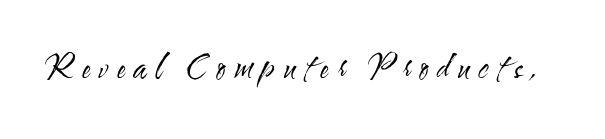
The image shows 32 px regular-weight, condensed sans-serif type; set unusually wide letter spacing (+0.28 em), not underlined; medium stroke contrast and a small x-height.
